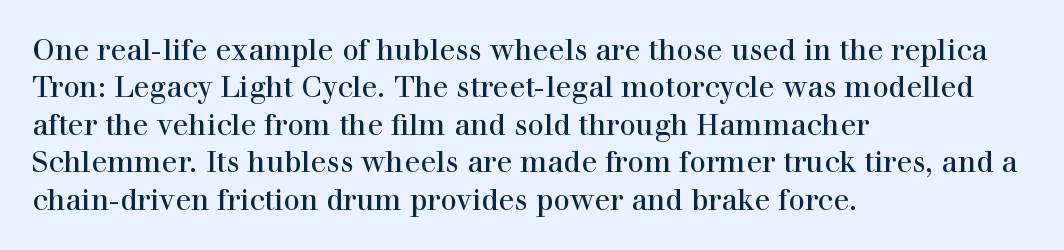
The typography opts for an upright posture over an oblique one. Stems here are at most as thick as an everyday book face. Every row of glyphs begins at an identical x-position on the left. Unlike a clean sans, this face finishes its strokes with serifs. No extra tracking has been applied to these lines. Descenders hang freely into open space.
